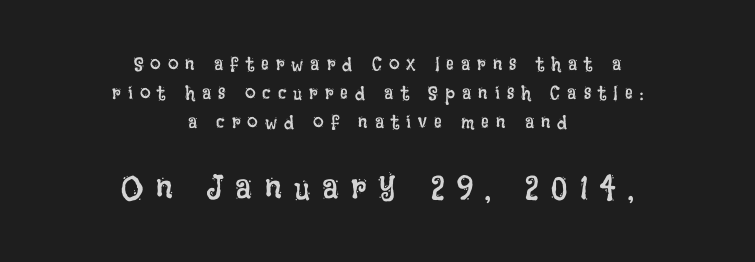
Q: Is the text bold? A: No.
Q: Is the text italic (slanted)? A: No, it is upright.
Q: Is the text underlined? A: No.
Q: How is the paragraph aligned? A: Centered.
Q: Is the spacing between letters normal or unusually wide? A: Unusually wide.
Q: Is the spacing between lines tight, normal or loose? A: Normal.
Q: Which block of text is set in a larger size, the first (top) or the second (bottom)? A: The second (bottom) one.
Q: Width (condensed, normal, or wide)? A: Condensed.
Q: Stroke contrast? A: Low.
Q: x-height? A: Large.
Q: Monospaced? A: No.
